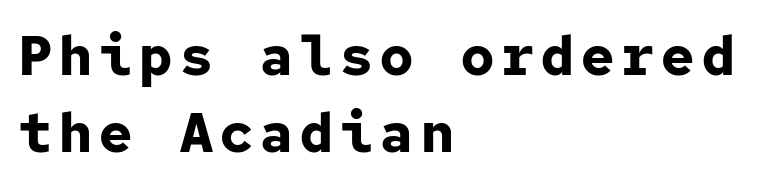
{"serif": "no", "italic": "no", "bold": "yes", "weight": "bold", "width": "normal", "stroke_contrast": "low", "x_height": "medium", "monospaced": "yes", "underline": "no", "align": "left", "line_spacing": "normal", "line_spacing_ratio": 1.4, "glyph_px": 55}
